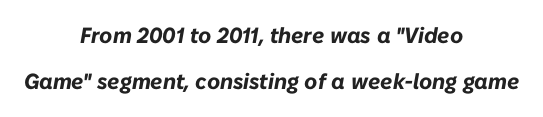
Plain, unruled lines of type. One-word summary of the alignment: center. Is there much room between lines? Yes — plenty of vertical air separates them. Heavy, bold letterforms. When letters slant like this, we call the style italic. Students, note that the glyphs here touch the page at normal intervals.
